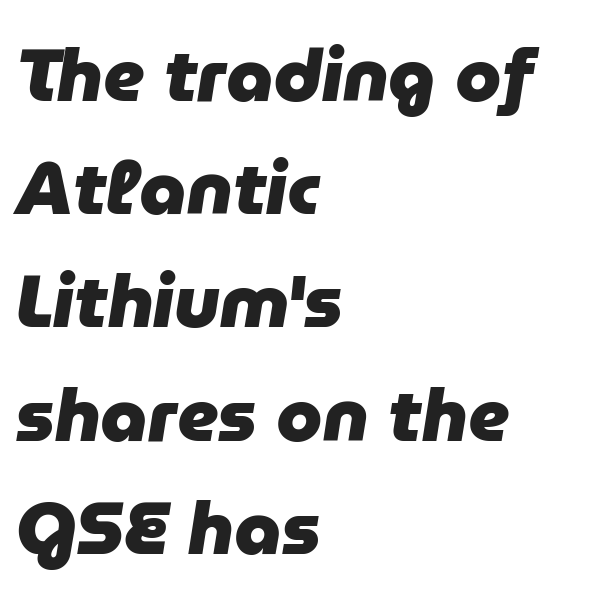
The face used here is proportionally spaced, like ordinary book or web type. A bare baseline throughout the passage. Reading down the block, your eye returns to a fixed left position each line. The space between consecutive lines is moderate. Observe the lean: these are italic letterforms. Tracking value appears to be zero — textbook default spacing.
